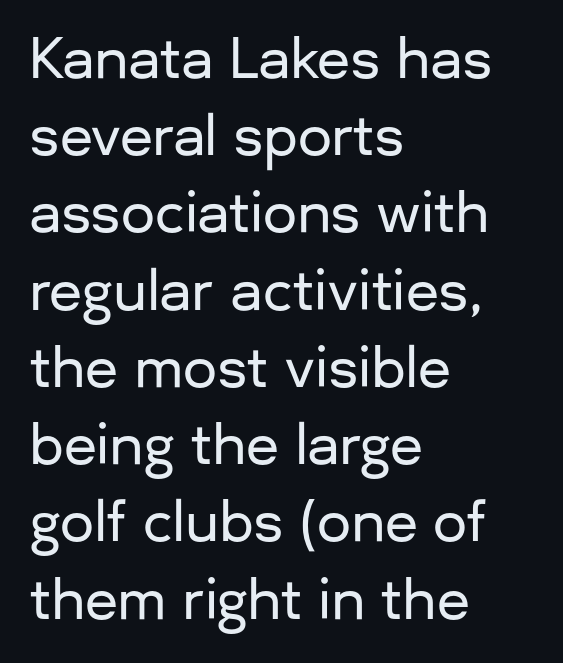
The image shows 54 px sans-serif type, upright; set left-aligned, normal line spacing (1.43x), normal letter spacing, not underlined; low stroke contrast and a medium x-height.
